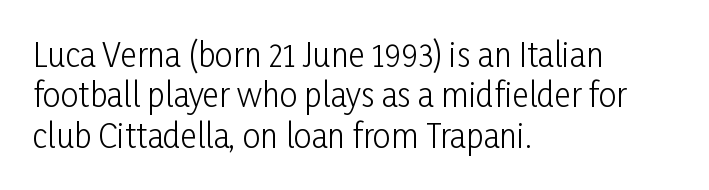
The image shows 32 px light, condensed sans-serif type, upright; set left-aligned, normal line spacing (1.26x), normal letter spacing, not underlined; low stroke contrast and a medium x-height.
